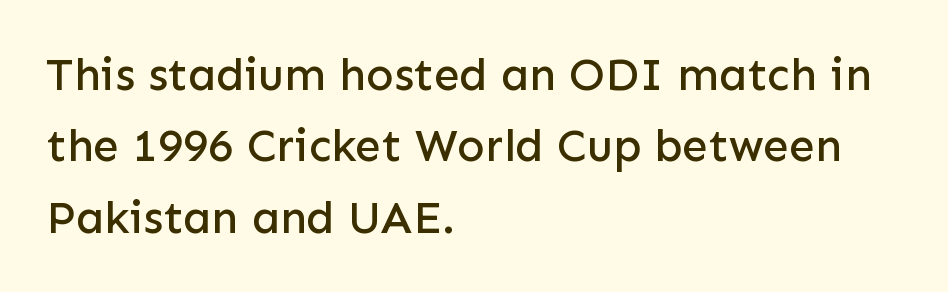
The image shows 46 px sans-serif type, upright; set left-aligned, normal line spacing (1.55x), normal letter spacing, not underlined; low stroke contrast and a medium x-height.
